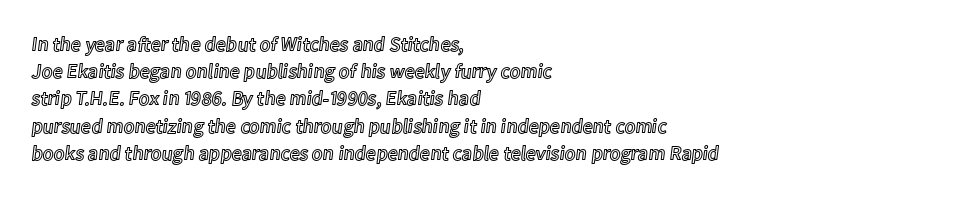
Q: Is the text italic (slanted)? A: Yes.
Q: Is the text underlined? A: No.
Q: How is the paragraph aligned? A: Left-aligned.
Q: Is the spacing between letters normal or unusually wide? A: Normal.
Q: Is the spacing between lines tight, normal or loose? A: Normal.
